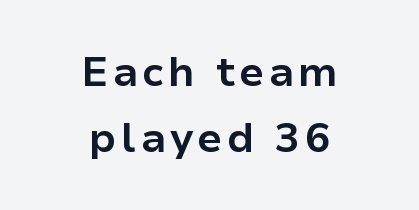
{"serif": "no", "italic": "no", "bold": "yes", "weight": "bold", "width": "normal", "stroke_contrast": "low", "x_height": "medium", "monospaced": "no", "underline": "no", "align": "center", "line_spacing": "normal", "line_spacing_ratio": 1.56, "glyph_px": 42}
